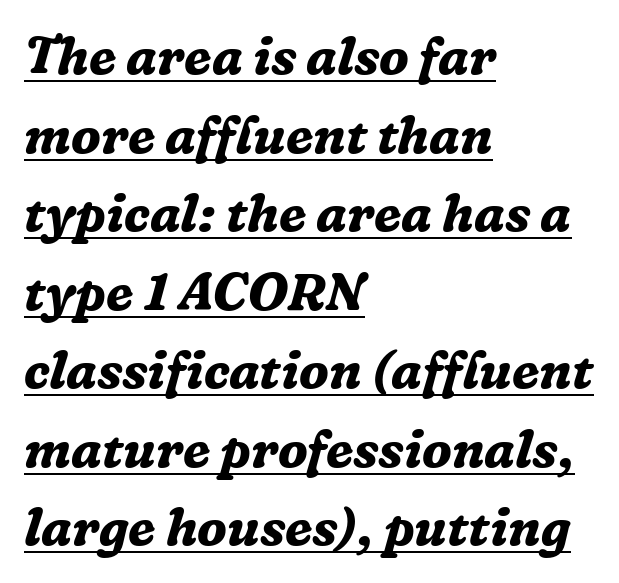
{"serif": "yes", "italic": "yes", "lean": "right", "slant_degrees": 16, "bold": "yes", "weight": "bold", "width": "normal", "stroke_contrast": "medium", "x_height": "medium", "monospaced": "no", "underline": "yes", "align": "left", "line_spacing": "normal", "line_spacing_ratio": 1.54, "letter_spacing": "normal", "letter_spacing_em": 0.0, "glyph_px": 51}
